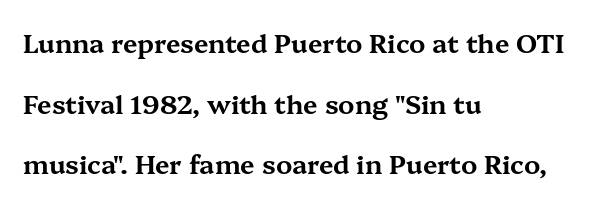
The image shows 26 px text type, upright; set left-aligned, loose line spacing (2.33x), normal letter spacing, not underlined.
